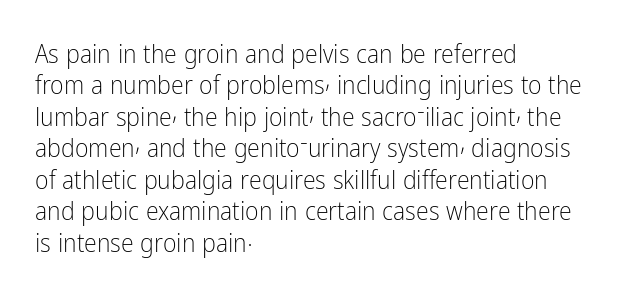
What stands out about the letter spacing? Nothing — it is the standard amount. The rendering anchors every line to the left-hand side. A light-to-regular cut is what we see here. Ordinary non-slanted type is in use.
